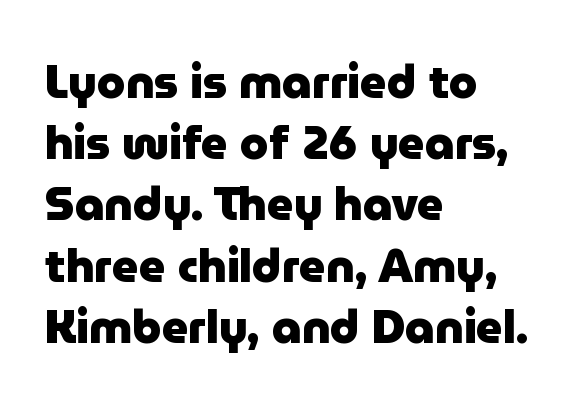
The image shows 46 px heavy sans-serif type, upright; set left-aligned, normal line spacing (1.33x), normal letter spacing, not underlined; low stroke contrast and a medium x-height.
